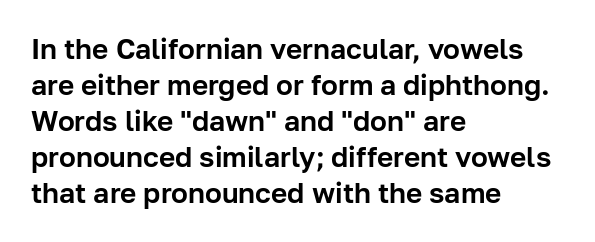
These lines sit exactly where default settings would place them. Plain, unruled lines of type. Compared with typical body copy, the letter spacing here is the same. You can tell from the bare stems that sans-serif type was used. Tall strokes in this sample are plumb rather than angled. If you drew a ruler down the left edge, every line would touch it.
